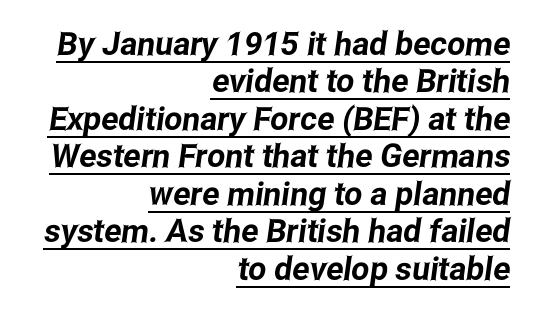
{"serif": "no", "width": "condensed", "stroke_contrast": "low", "x_height": "medium", "monospaced": "no", "underline": "yes", "align": "right", "line_spacing_ratio": 1.17, "letter_spacing": "normal", "letter_spacing_em": 0.0, "glyph_px": 32}
